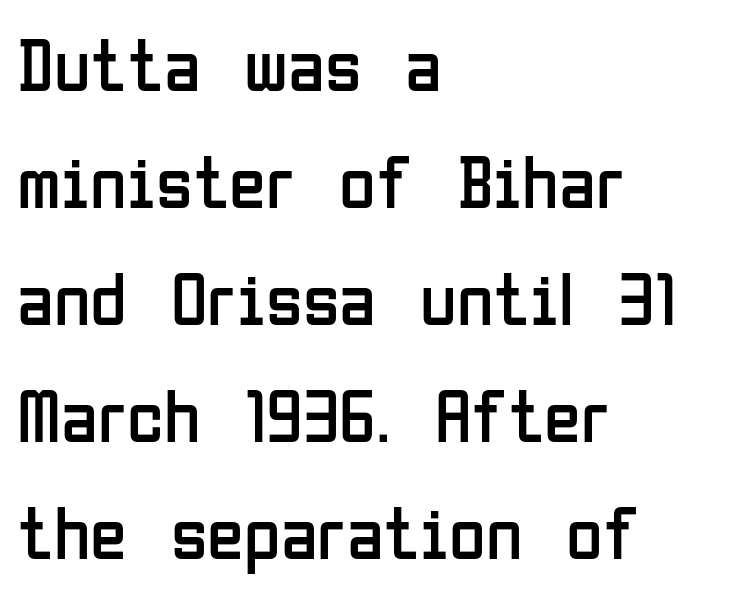
Character widths vary here, with narrow letters taking less room than wide ones. These lines stack with their left ends in a neat column. Posture: upright roman. Letterform terminals end flat and unadorned throughout the passage. Summary of weight: not heavy and not bold. Nothing unusual about the tracking: characters are spaced as the font intends.
